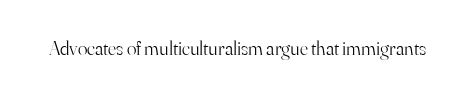
Q: Is the text bold? A: No.
Q: Is the text italic (slanted)? A: No, it is upright.
Q: Is the text underlined? A: No.
Q: Is the spacing between letters normal or unusually wide? A: Normal.
